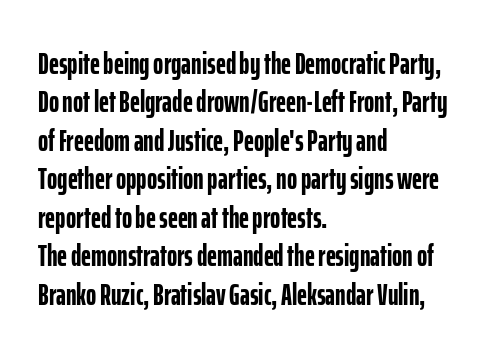
{"serif": "no", "italic": "no", "bold": "yes", "weight": "semibold", "width": "condensed", "stroke_contrast": "low", "x_height": "medium", "monospaced": "no", "underline": "no", "align": "left", "line_spacing_ratio": 1.24, "letter_spacing": "normal", "letter_spacing_em": 0.0, "glyph_px": 31}
